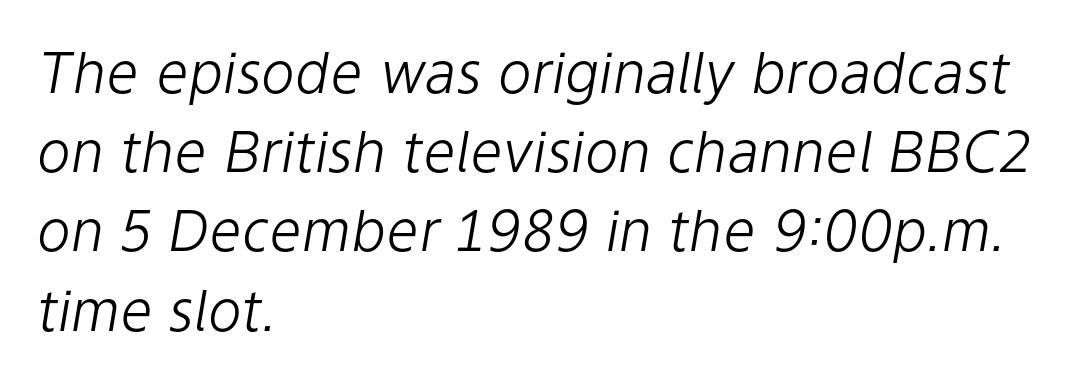
The image shows 57 px light type, italic (leaning right); set left-aligned, normal line spacing (1.39x), normal letter spacing, not underlined; low stroke contrast and a medium x-height.
